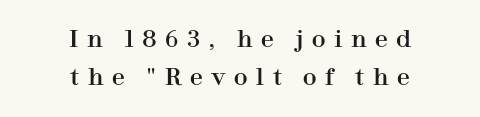
The image shows 23 px text type, upright; set centered, normal line spacing (1.66x), unusually wide letter spacing (+0.37 em), not underlined.
